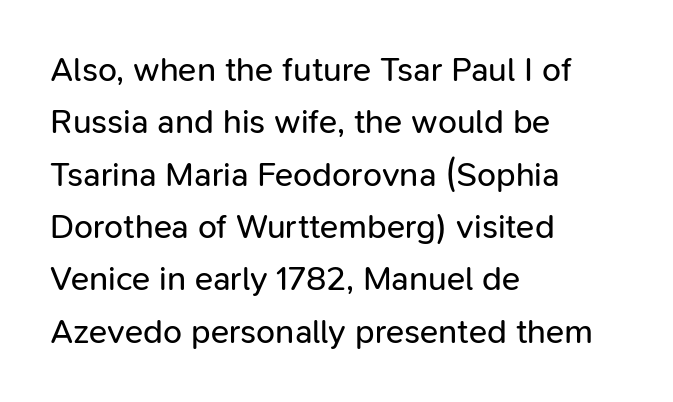
Q: Is the text bold? A: No.
Q: Is the text italic (slanted)? A: No, it is upright.
Q: Is the typeface a serif or a sans-serif typeface? A: Sans-serif.
Q: Is the text underlined? A: No.
Q: How is the paragraph aligned? A: Left-aligned.
Q: Is the spacing between letters normal or unusually wide? A: Normal.
Q: Is the spacing between lines tight, normal or loose? A: Normal.
Q: Width (condensed, normal, or wide)? A: Normal.
Q: Stroke contrast? A: Low.
Q: x-height? A: Medium.
Q: Monospaced? A: No.
